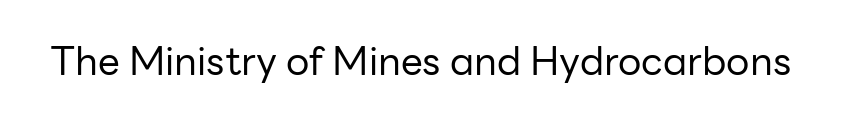
Q: Is the text bold? A: No.
Q: Is the text italic (slanted)? A: No, it is upright.
Q: Is the typeface a serif or a sans-serif typeface? A: Sans-serif.
Q: Is the text underlined? A: No.
Q: Is the spacing between letters normal or unusually wide? A: Normal.
Q: Width (condensed, normal, or wide)? A: Normal.
Q: Stroke contrast? A: Low.
Q: x-height? A: Medium.
Q: Monospaced? A: No.
